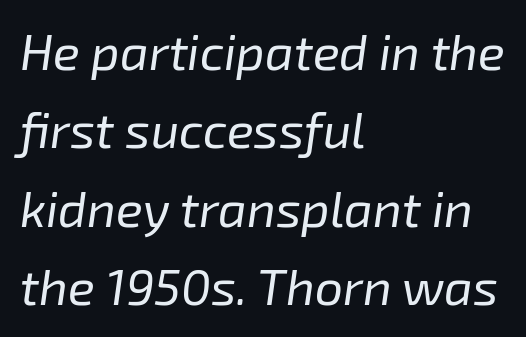
Ink coverage per letter is moderate at most. Slanted lettering throughout. Short note: letters normally spaced. Proportional: the letters do not fall into vertical columns.
